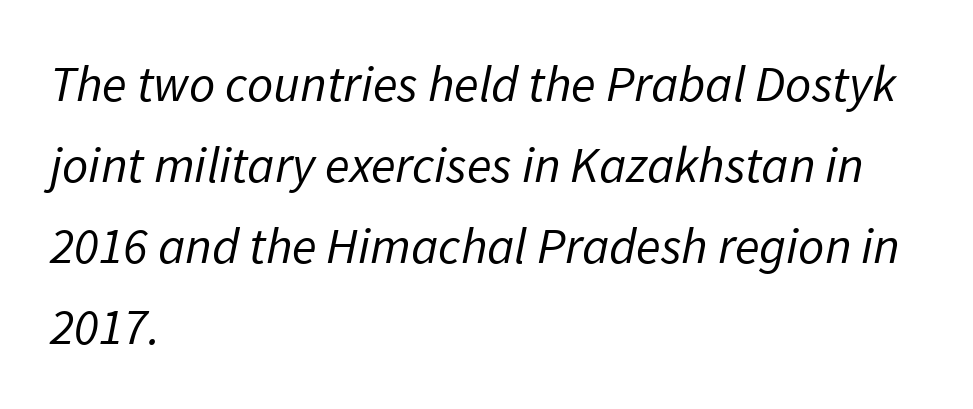
Q: Is the text bold? A: No.
Q: Is the typeface a serif or a sans-serif typeface? A: Sans-serif.
Q: Is the text underlined? A: No.
Q: How is the paragraph aligned? A: Left-aligned.
Q: Is the spacing between letters normal or unusually wide? A: Normal.
Q: Is the spacing between lines tight, normal or loose? A: Normal.
Q: Width (condensed, normal, or wide)? A: Normal.
Q: Stroke contrast? A: Low.
Q: x-height? A: Medium.
Q: Monospaced? A: No.
